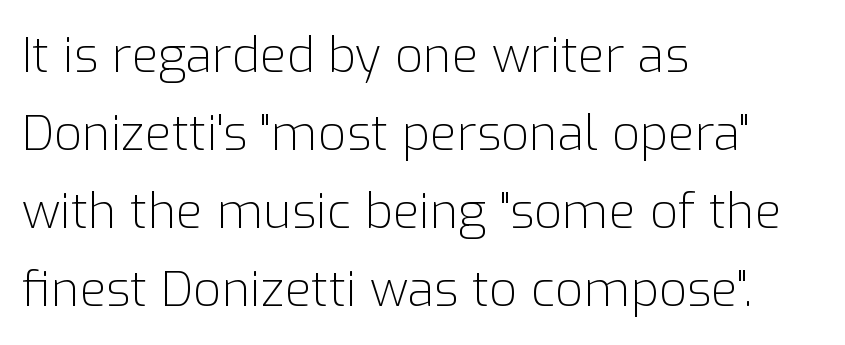
Letterform terminals end flat and unadorned throughout the passage. The setting favours the left margin, as ordinary paragraphs usually do. Nope, not italic — everything's standing straight. Varying glyph widths throughout — classic text-font behaviour. These lines keep a tight, regular rhythm from letter to letter. Vertical stems look standard width or narrower in stroke.
